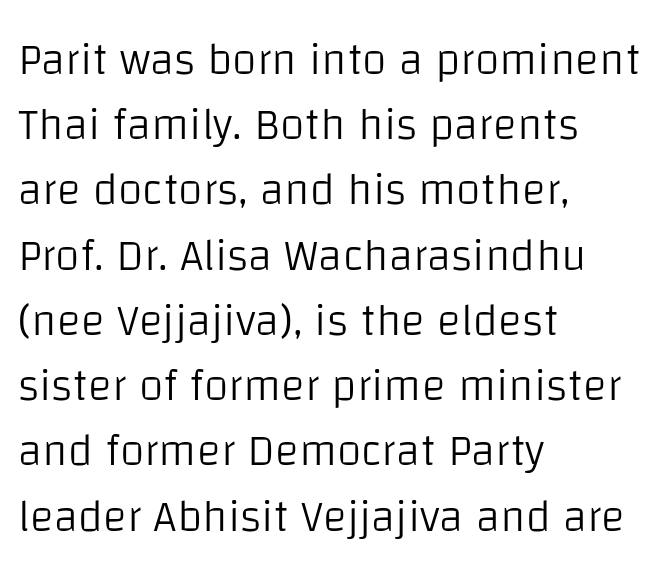
The image shows 45 px light sans-serif type, upright; set left-aligned, normal line spacing (1.45x), normal letter spacing, not underlined; low stroke contrast and a large x-height.
